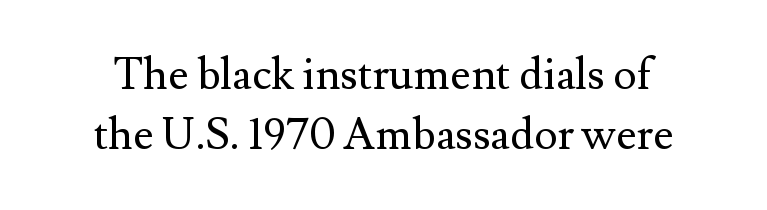
The image shows 44 px regular-weight serif type, upright; set normal line spacing (1.36x), normal letter spacing, not underlined; medium stroke contrast and a small x-height.
